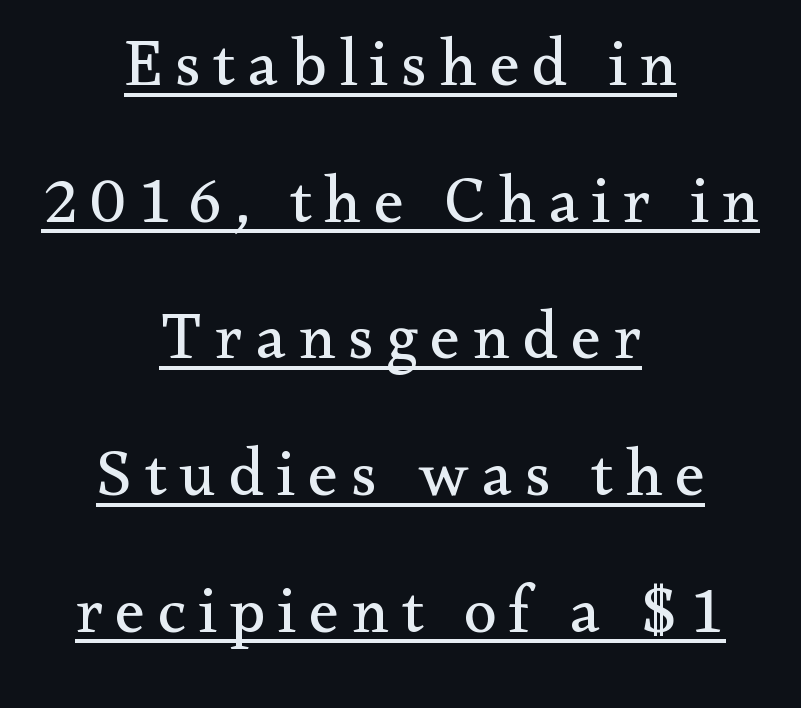
The image shows 67 px regular-weight serif type, upright; set centered, loose line spacing (2.04x), underlined; medium stroke contrast and a small x-height.
